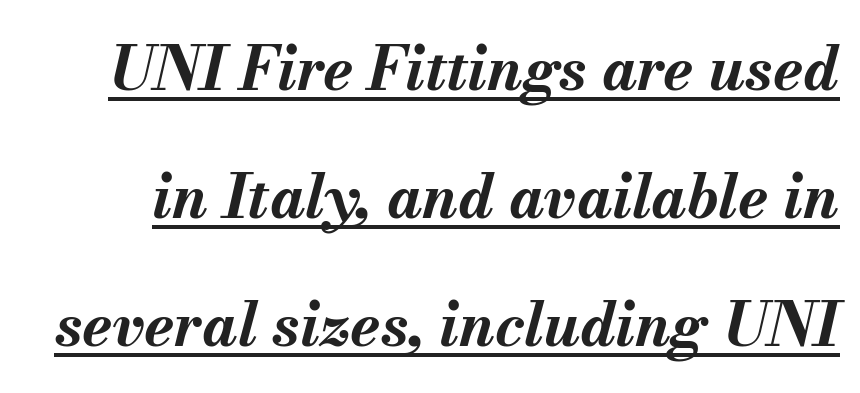
Compared with typical paragraphs, the rows here are farther apart. Tracking value appears to be zero — textbook default spacing. Strokes here are thick enough to call this a true bold. Each letter keeps its own natural width here, so spacing adapts to shape. Somebody hit Ctrl+U on this one — the words are underlined.
